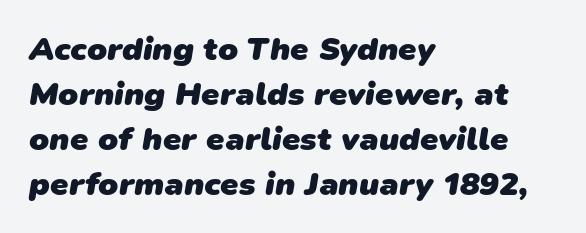
{"serif": "no", "bold": "yes", "weight": "heavy", "width": "normal", "stroke_contrast": "low", "x_height": "medium", "monospaced": "no", "underline": "no", "align": "left", "line_spacing": "normal", "line_spacing_ratio": 1.36, "letter_spacing": "normal", "letter_spacing_em": 0.0, "glyph_px": 33}
